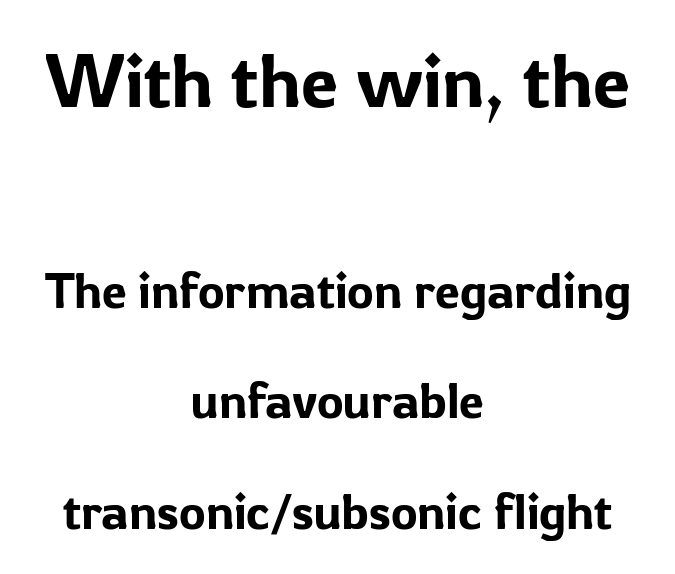
The image shows 75 px sans-serif type, upright; set centered, loose line spacing (2.21x), normal letter spacing, not underlined; the first (top) block is 1.5x larger; low stroke contrast and a medium x-height.
